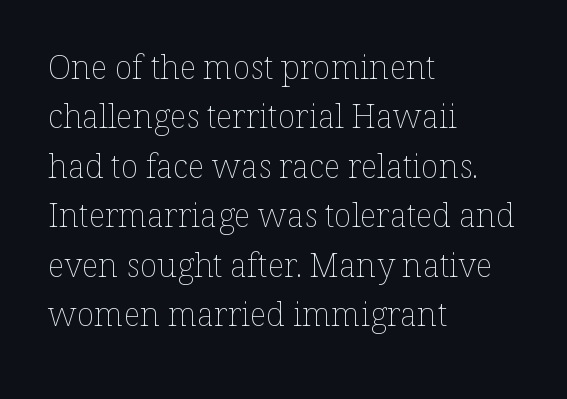
The image shows 33 px thin type, upright; set left-aligned, normal line spacing (1.5x), normal letter spacing, not underlined; low stroke contrast and a medium x-height.
